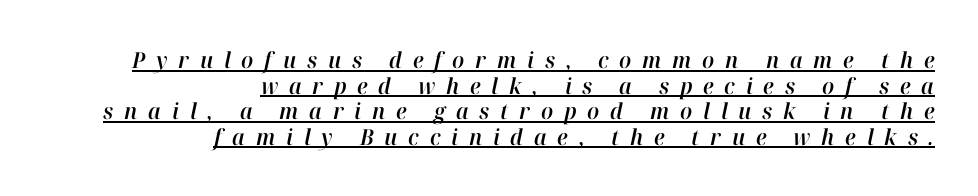
Q: Is the text italic (slanted)? A: Yes, it leans right by about 12 degrees.
Q: Is the text underlined? A: Yes.
Q: How is the paragraph aligned? A: Right-aligned.
Q: Is the spacing between letters normal or unusually wide? A: Unusually wide.
